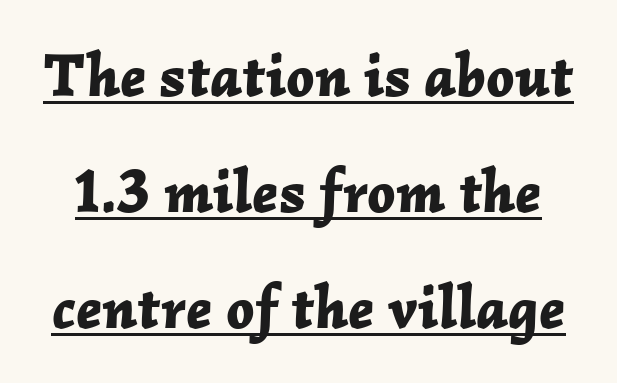
{"italic": "yes", "lean": "right", "slant_degrees": 2, "bold": "yes", "weight": "bold", "width": "normal", "stroke_contrast": "low", "x_height": "medium", "monospaced": "no", "underline": "yes", "line_spacing": "loose", "line_spacing_ratio": 1.9, "letter_spacing": "normal", "letter_spacing_em": 0.0, "glyph_px": 61}
